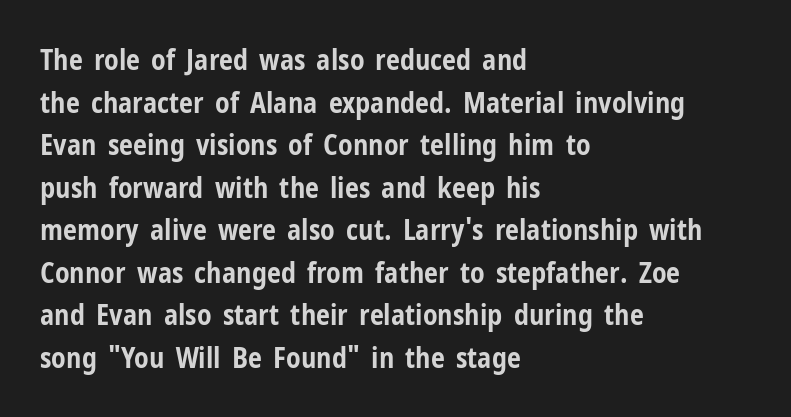
The image shows 28 px bold, condensed sans-serif type, upright; set left-aligned, normal line spacing (1.52x), normal letter spacing, not underlined; low stroke contrast and a medium x-height.
